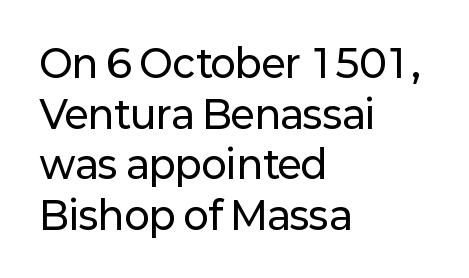
Q: Is the text italic (slanted)? A: No, it is upright.
Q: Is the typeface a serif or a sans-serif typeface? A: Sans-serif.
Q: Is the text underlined? A: No.
Q: How is the paragraph aligned? A: Left-aligned.
Q: Is the spacing between letters normal or unusually wide? A: Normal.
Q: Is the spacing between lines tight, normal or loose? A: Normal.
Q: Width (condensed, normal, or wide)? A: Normal.
Q: Stroke contrast? A: Low.
Q: x-height? A: Medium.
Q: Monospaced? A: No.
